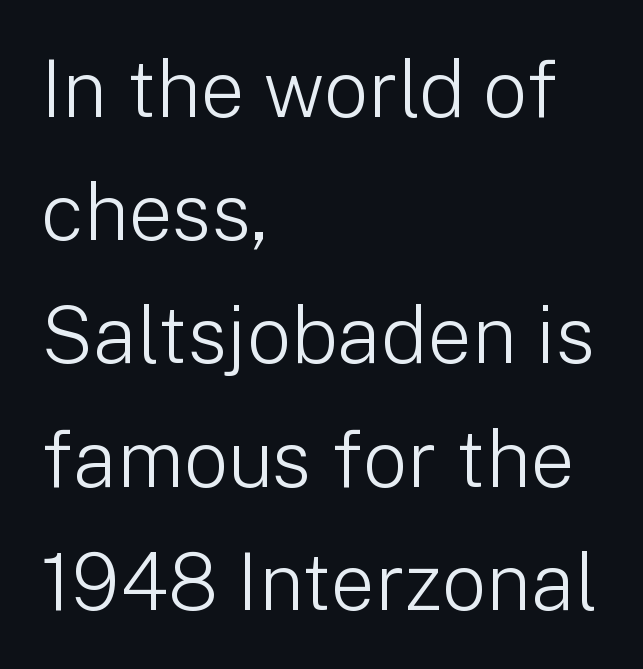
Q: Is the text bold? A: No.
Q: Is the text italic (slanted)? A: No, it is upright.
Q: Is the typeface a serif or a sans-serif typeface? A: Sans-serif.
Q: Is the text underlined? A: No.
Q: How is the paragraph aligned? A: Left-aligned.
Q: Is the spacing between letters normal or unusually wide? A: Normal.
Q: Is the spacing between lines tight, normal or loose? A: Normal.
Q: Width (condensed, normal, or wide)? A: Normal.
Q: Stroke contrast? A: Low.
Q: x-height? A: Medium.
Q: Monospaced? A: No.
